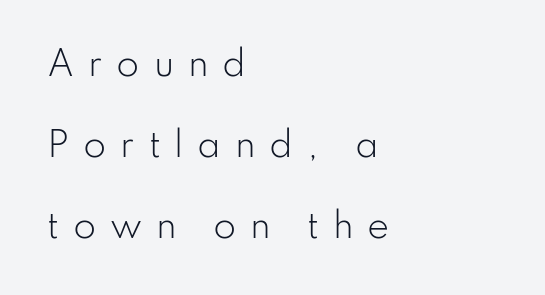
{"serif": "no", "italic": "no", "bold": "no", "weight": "light", "width": "normal", "stroke_contrast": "low", "x_height": "small", "monospaced": "no", "underline": "no", "align": "left", "line_spacing": "loose", "line_spacing_ratio": 2.46, "letter_spacing": "wide", "letter_spacing_em": 0.42, "glyph_px": 33}
